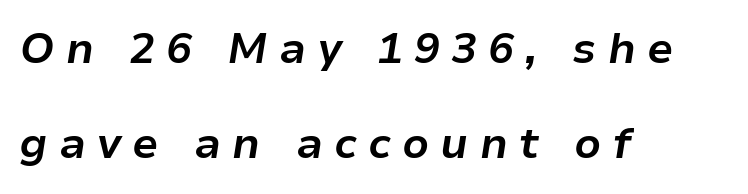
The image shows 43 px bold type, italic (leaning right); set left-aligned, loose line spacing (2.21x), unusually wide letter spacing (+0.26 em), not underlined; low stroke contrast and a medium x-height.
